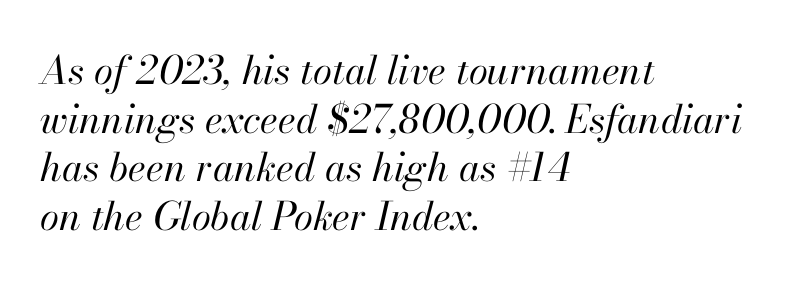
{"italic": "yes", "lean": "right", "slant_degrees": 13, "bold": "no", "weight": "regular", "width": "normal", "stroke_contrast": "high", "x_height": "small", "monospaced": "no", "underline": "no", "align": "left", "line_spacing": "normal", "line_spacing_ratio": 1.25, "letter_spacing": "normal", "letter_spacing_em": 0.0, "glyph_px": 39}
